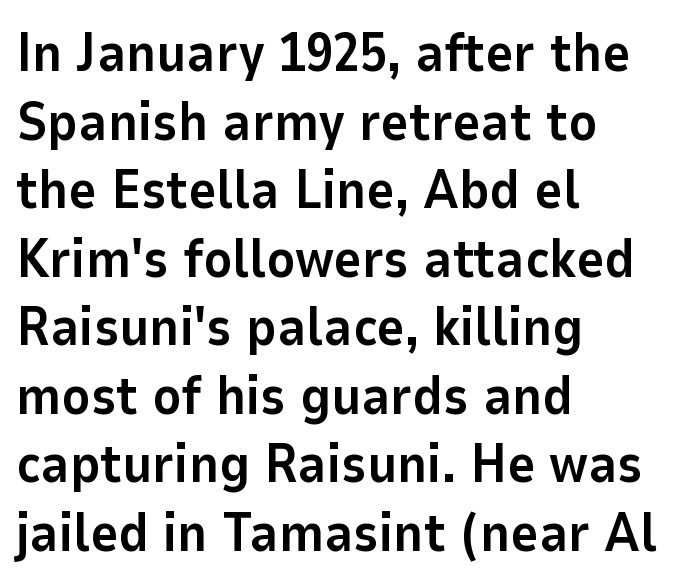
Q: Is the text bold? A: Yes.
Q: Is the text italic (slanted)? A: No, it is upright.
Q: Is the typeface a serif or a sans-serif typeface? A: Sans-serif.
Q: Is the text underlined? A: No.
Q: How is the paragraph aligned? A: Left-aligned.
Q: Is the spacing between letters normal or unusually wide? A: Normal.
Q: Is the spacing between lines tight, normal or loose? A: Normal.
Q: Width (condensed, normal, or wide)? A: Normal.
Q: Stroke contrast? A: Low.
Q: x-height? A: Medium.
Q: Monospaced? A: No.
